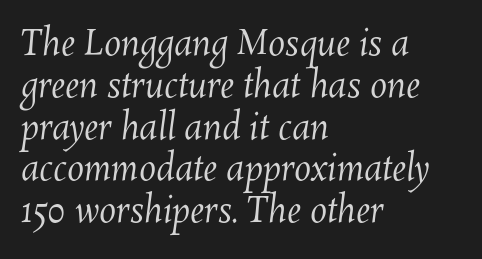
{"bold": "no", "weight": "regular", "width": "normal", "stroke_contrast": "medium", "x_height": "medium", "monospaced": "no", "underline": "no", "align": "left", "line_spacing_ratio": 1.23, "letter_spacing": "normal", "letter_spacing_em": 0.0, "glyph_px": 34}
